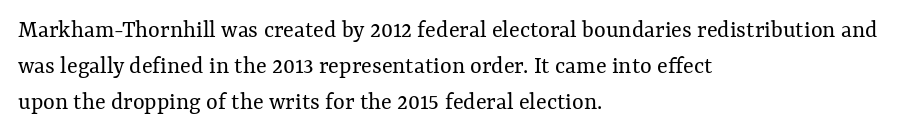
Q: Is the text bold? A: No.
Q: Is the text italic (slanted)? A: No, it is upright.
Q: Is the text underlined? A: No.
Q: How is the paragraph aligned? A: Left-aligned.
Q: Is the spacing between letters normal or unusually wide? A: Normal.
Q: Is the spacing between lines tight, normal or loose? A: Normal.
